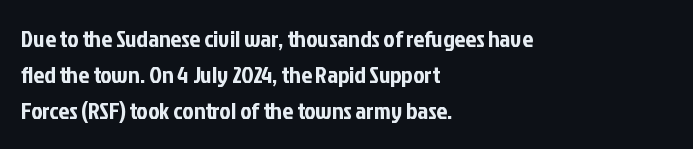
Leading: standard. Ascenders rise straight up at ninety degrees. Nobody drew a line under any word here. Here the glyphs are tracked normally, forming tight word shapes. All the whitespace from short lines collects on the right.
